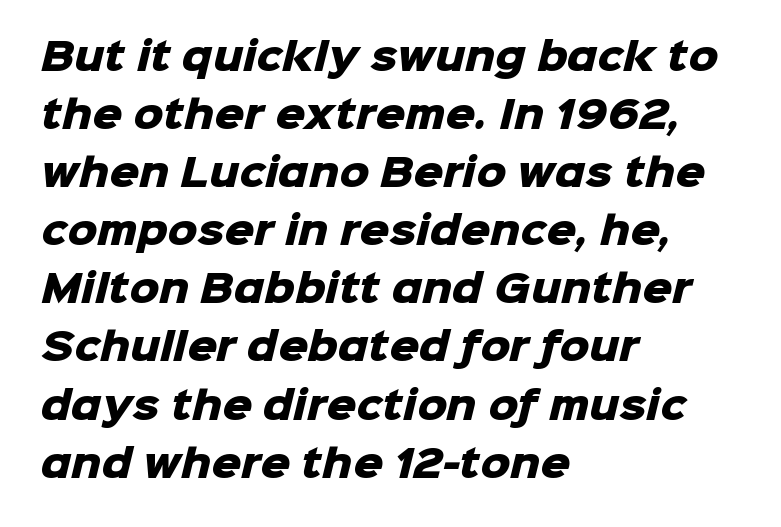
{"serif": "no", "bold": "yes", "weight": "heavy", "width": "normal", "stroke_contrast": "low", "x_height": "medium", "monospaced": "no", "underline": "no", "align": "left", "line_spacing": "normal", "line_spacing_ratio": 1.57, "letter_spacing": "normal", "letter_spacing_em": 0.0, "glyph_px": 37}
